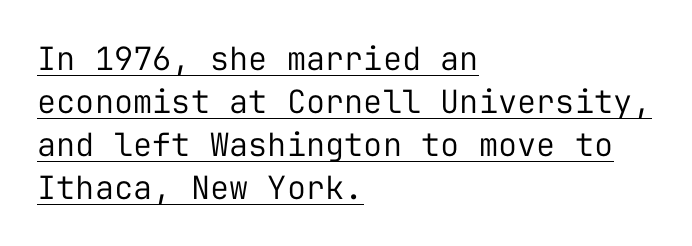
Q: Is the text bold? A: No.
Q: Is the text italic (slanted)? A: No, it is upright.
Q: Is the typeface a serif or a sans-serif typeface? A: Sans-serif.
Q: Is the text underlined? A: Yes.
Q: How is the paragraph aligned? A: Left-aligned.
Q: Is the spacing between letters normal or unusually wide? A: Normal.
Q: Is the spacing between lines tight, normal or loose? A: Normal.
Q: Width (condensed, normal, or wide)? A: Normal.
Q: Stroke contrast? A: Low.
Q: x-height? A: Medium.
Q: Monospaced? A: Yes.
